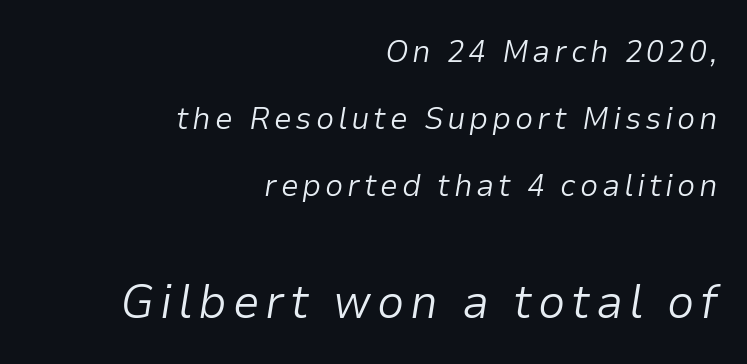
Q: Is the text bold? A: No.
Q: Is the text italic (slanted)? A: Yes, it leans right by about 9 degrees.
Q: Is the text underlined? A: No.
Q: How is the paragraph aligned? A: Right-aligned.
Q: Is the spacing between lines tight, normal or loose? A: Loose.
Q: Which block of text is set in a larger size, the first (top) or the second (bottom)? A: The second (bottom) one.
Q: Width (condensed, normal, or wide)? A: Normal.
Q: Stroke contrast? A: Low.
Q: x-height? A: Medium.
Q: Monospaced? A: No.
